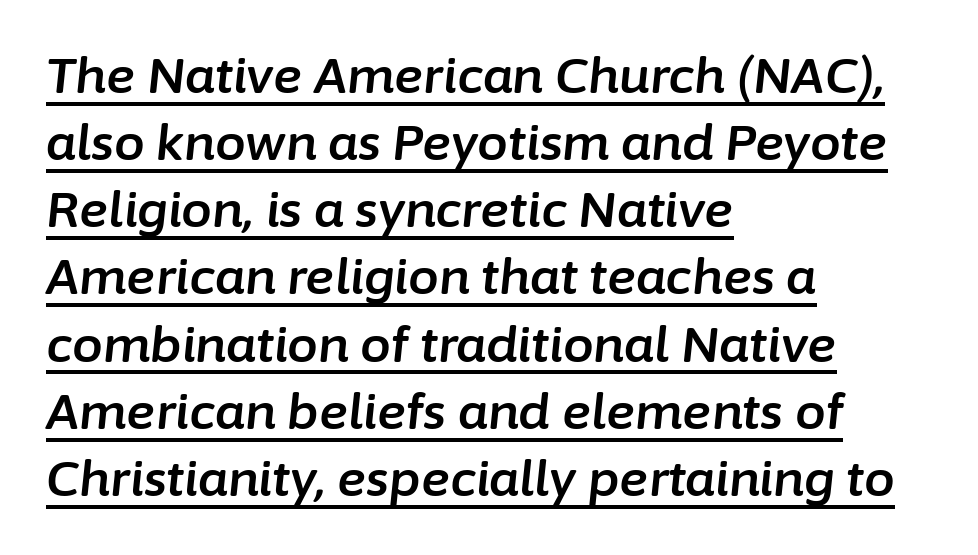
The lines sit at an ordinary, default distance from one another. A classic flush-left, rag-right setting is used for this passage. Decoration check: the copy is underlined. A typesetter would mark this as italic. Caption: standard tracking, unaltered.
